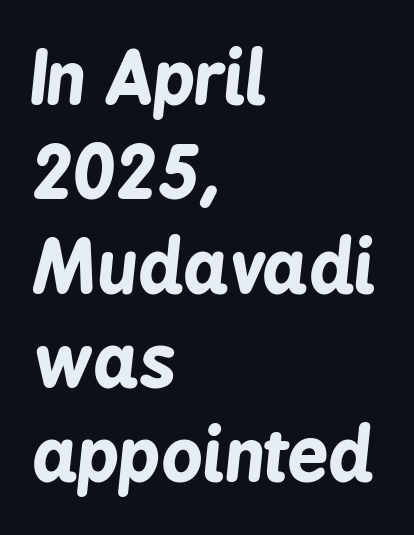
{"italic": "yes", "lean": "right", "slant_degrees": 6, "bold": "yes", "weight": "bold", "width": "condensed", "stroke_contrast": "low", "x_height": "medium", "monospaced": "no", "underline": "no", "align": "left", "line_spacing": "normal", "line_spacing_ratio": 1.31, "letter_spacing": "normal", "letter_spacing_em": 0.0, "glyph_px": 72}
